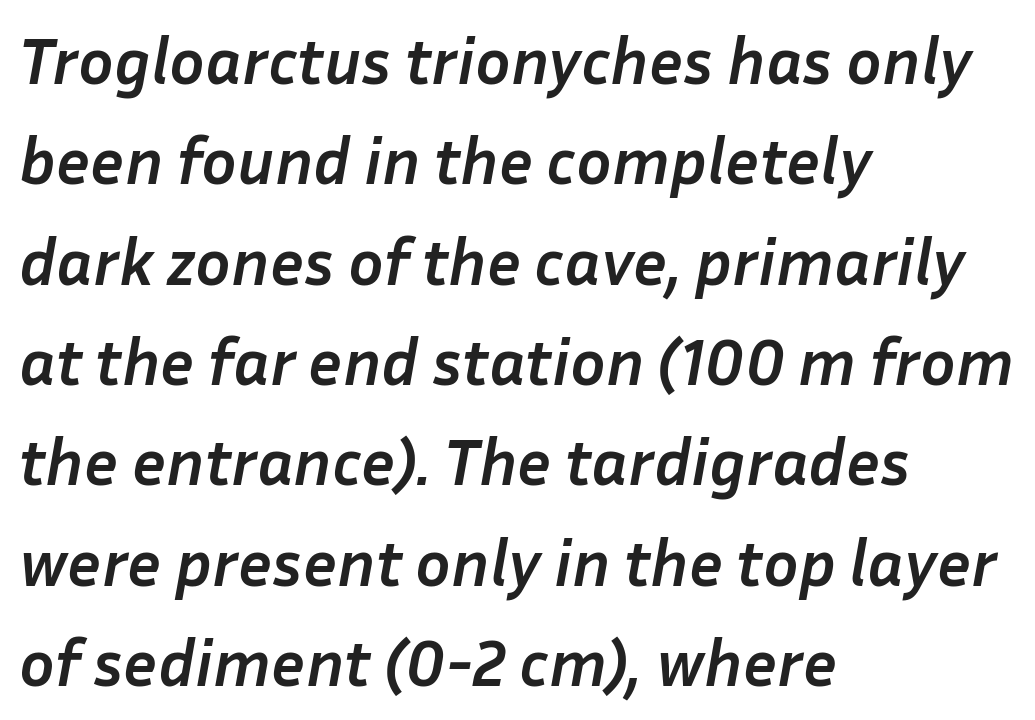
The image shows 66 px semibold type, italic (leaning right); set left-aligned, normal line spacing (1.52x), normal letter spacing, not underlined; low stroke contrast and a medium x-height.
